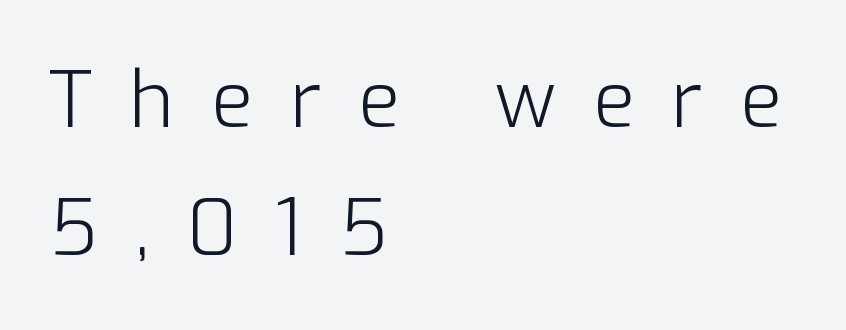
The image shows 77 px light sans-serif type, upright; set left-aligned, normal line spacing (1.66x), unusually wide letter spacing (+0.48 em), not underlined; low stroke contrast and a medium x-height.
